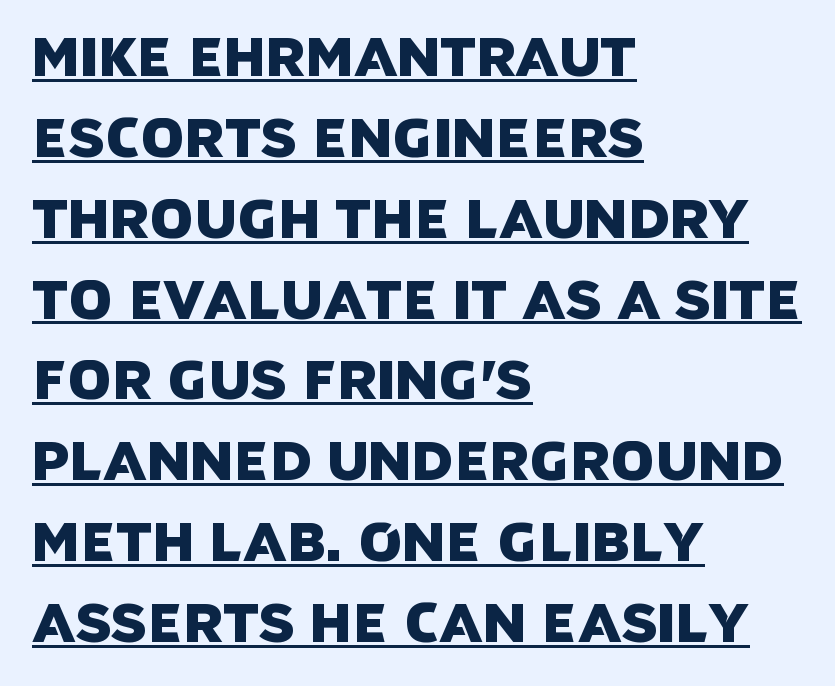
{"serif": "no", "width": "normal", "stroke_contrast": "low", "x_height": "large", "monospaced": "no", "underline": "yes", "align": "left", "line_spacing": "normal", "line_spacing_ratio": 1.47, "letter_spacing": "normal", "letter_spacing_em": 0.0, "glyph_px": 55}
